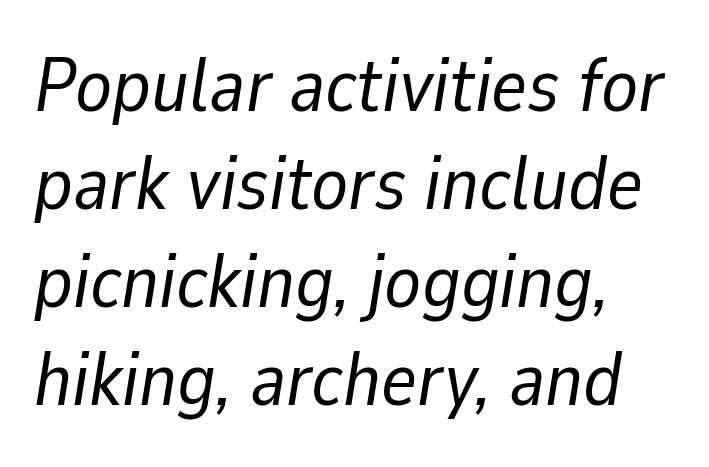
Weight: not bold — regular or lighter. Here the glyphs are tracked normally, forming tight word shapes. Visually the block forms a straight wall on the left and a jagged coastline on the right. A typesetter would call this proportional, since set widths differ per character. These lines sit exactly where default settings would place them. The words here are not underlined.
